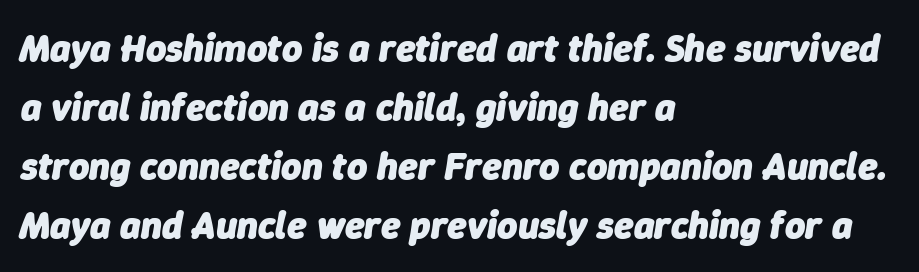
{"italic": "yes", "lean": "right", "slant_degrees": 9, "bold": "yes", "weight": "heavy", "width": "normal", "stroke_contrast": "low", "x_height": "medium", "monospaced": "no", "underline": "no", "align": "left", "line_spacing": "normal", "line_spacing_ratio": 1.51, "letter_spacing": "normal", "letter_spacing_em": 0.0, "glyph_px": 39}
